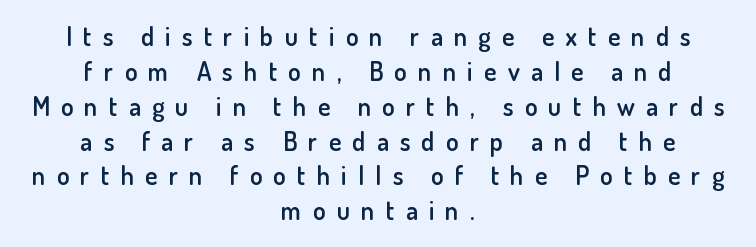
{"italic": "no", "bold": "semi", "underline": "no", "align": "center", "line_spacing": "normal", "line_spacing_ratio": 1.34, "letter_spacing": "wide", "letter_spacing_em": 0.43, "glyph_px": 26}
